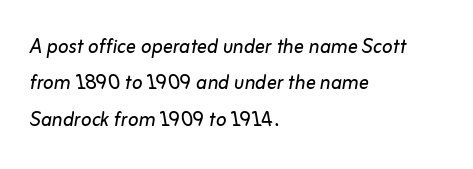
{"italic": "yes", "lean": "right", "slant_degrees": 10, "bold": "no", "underline": "no", "align": "left", "line_spacing": "normal", "line_spacing_ratio": 1.46, "letter_spacing": "normal", "letter_spacing_em": 0.0, "glyph_px": 25}
